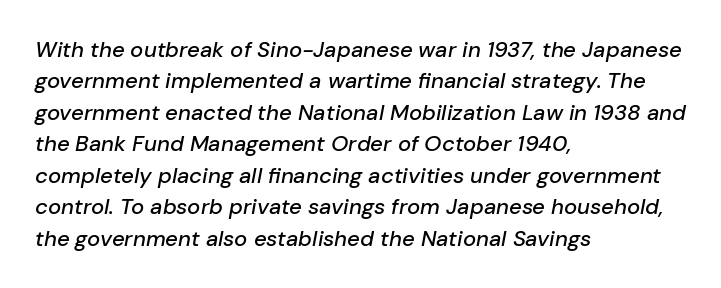
The image shows 22 px text type, italic (leaning right); set left-aligned, normal line spacing (1.43x), normal letter spacing, not underlined.
